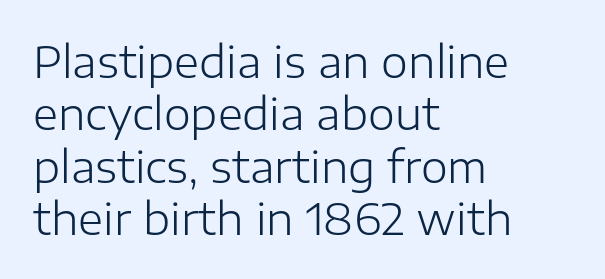
The image shows 43 px light sans-serif type, upright; set left-aligned, line spacing 1.22x, normal letter spacing, not underlined; low stroke contrast and a medium x-height.
